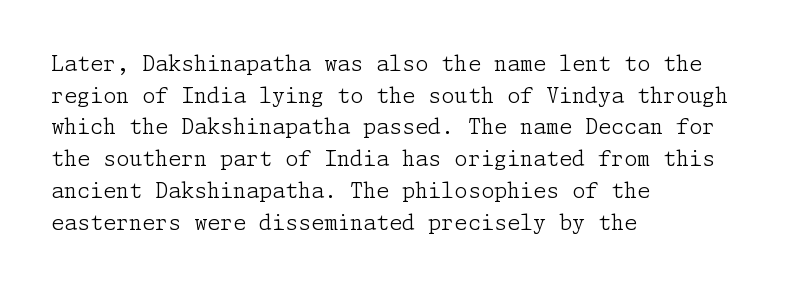
{"italic": "no", "bold": "no", "underline": "no", "align": "left", "line_spacing": "normal", "line_spacing_ratio": 1.51, "letter_spacing": "normal", "letter_spacing_em": 0.0, "glyph_px": 21}
